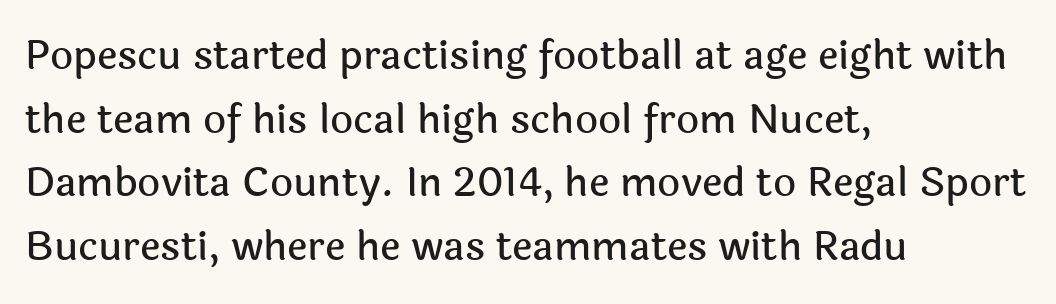
{"serif": "no", "italic": "no", "width": "normal", "x_height": "medium", "monospaced": "no", "underline": "no", "align": "left", "line_spacing": "normal", "line_spacing_ratio": 1.59, "letter_spacing": "normal", "letter_spacing_em": 0.0, "glyph_px": 40}
